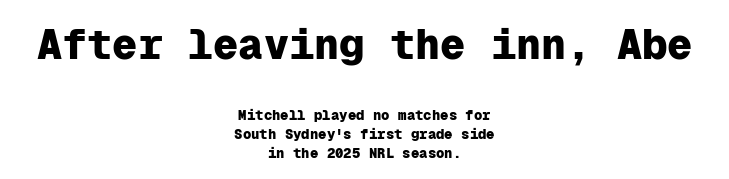
Q: Is the text bold? A: Yes.
Q: Is the text italic (slanted)? A: No, it is upright.
Q: Is the typeface a serif or a sans-serif typeface? A: Sans-serif.
Q: Is the text underlined? A: No.
Q: How is the paragraph aligned? A: Centered.
Q: Is the spacing between letters normal or unusually wide? A: Normal.
Q: Is the spacing between lines tight, normal or loose? A: Normal.
Q: Which block of text is set in a larger size, the first (top) or the second (bottom)? A: The first (top) one.
Q: Width (condensed, normal, or wide)? A: Normal.
Q: Stroke contrast? A: Low.
Q: x-height? A: Medium.
Q: Monospaced? A: Yes.
